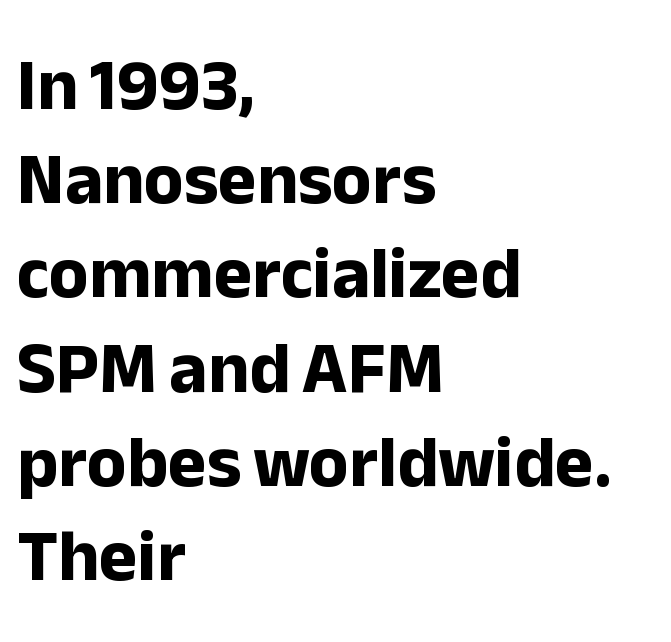
{"serif": "no", "italic": "no", "bold": "yes", "weight": "bold", "width": "normal", "stroke_contrast": "low", "x_height": "medium", "monospaced": "no", "underline": "no", "align": "left", "line_spacing": "normal", "line_spacing_ratio": 1.29, "letter_spacing": "normal", "letter_spacing_em": 0.0, "glyph_px": 73}
